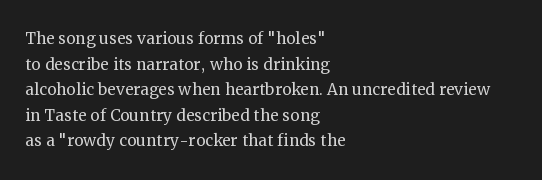
Does extra space separate the letters? No, they use regular spacing. The passage is arranged the way most books set body copy — flush left. The area under the type is left untouched. The face looks like a standard text weight, possibly lighter. Notice how the stems are strictly vertical — no italics here.
